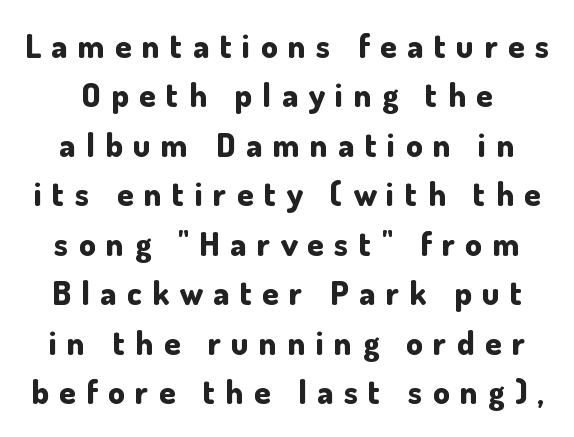
The image shows 33 px bold sans-serif type, upright; set normal line spacing (1.5x), unusually wide letter spacing (+0.32 em), not underlined; low stroke contrast and a small x-height.
